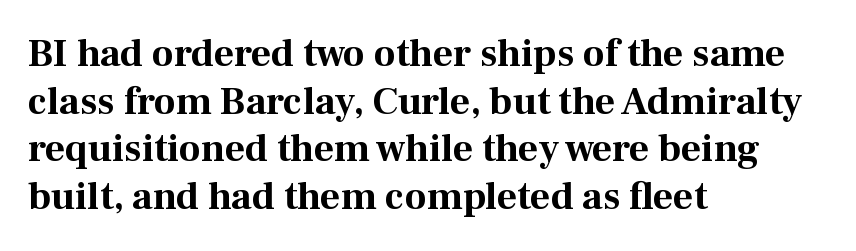
Q: Is the text bold? A: Yes.
Q: Is the text italic (slanted)? A: No, it is upright.
Q: Is the typeface a serif or a sans-serif typeface? A: Serif.
Q: Is the text underlined? A: No.
Q: How is the paragraph aligned? A: Left-aligned.
Q: Is the spacing between letters normal or unusually wide? A: Normal.
Q: Width (condensed, normal, or wide)? A: Normal.
Q: Stroke contrast? A: Medium.
Q: x-height? A: Medium.
Q: Monospaced? A: No.
